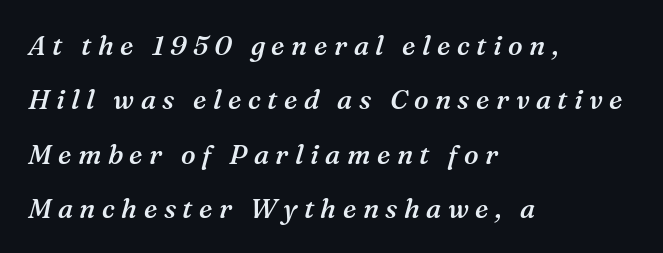
{"italic": "yes", "lean": "right", "slant_degrees": 16, "bold": "semi", "underline": "no", "align": "left", "line_spacing": "loose", "line_spacing_ratio": 2.01, "letter_spacing": "wide", "letter_spacing_em": 0.24, "glyph_px": 27}
